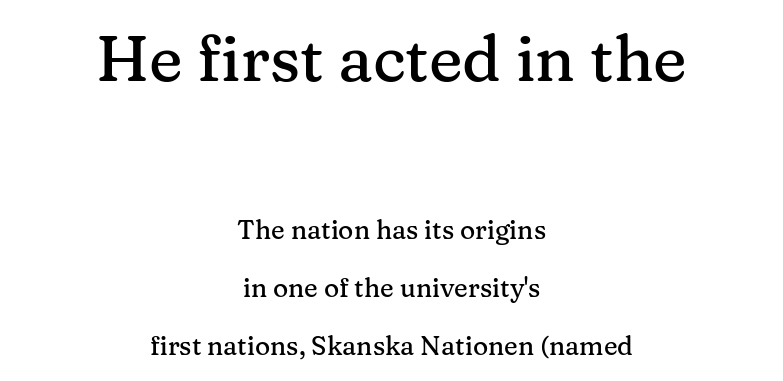
Honestly, the rows look like they've been pulled way apart. The passage shown is not underscored anywhere. Spacing verdict: proportional, widths tailored to each character. Words appear dense and cohesive because spacing is normal. The passage shown begins with its larger block and ends with its smaller one.
